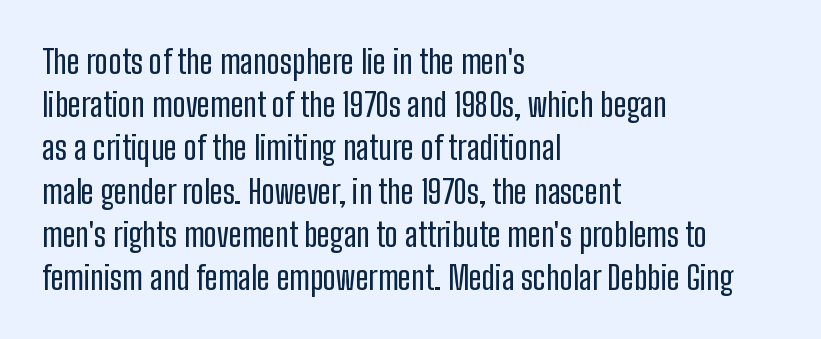
The type is set solid horizontally, with unmodified tracking. Summary of vertical rhythm: regular, with standard interline spacing. The rendering uses natural spacing where letterforms have individual widths. These lines are composed in type without serifs. Clear beneath every line of the passage. The compositor pushed each line to the left boundary.
